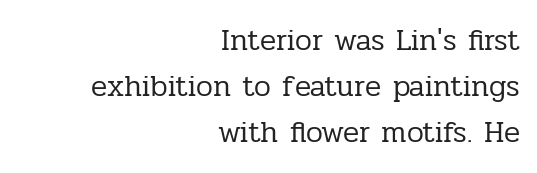
{"serif": "yes", "italic": "no", "bold": "no", "weight": "regular", "width": "normal", "stroke_contrast": "low", "x_height": "medium", "monospaced": "no", "underline": "no", "align": "right", "line_spacing": "normal", "line_spacing_ratio": 1.53, "letter_spacing": "normal", "letter_spacing_em": 0.0, "glyph_px": 30}
